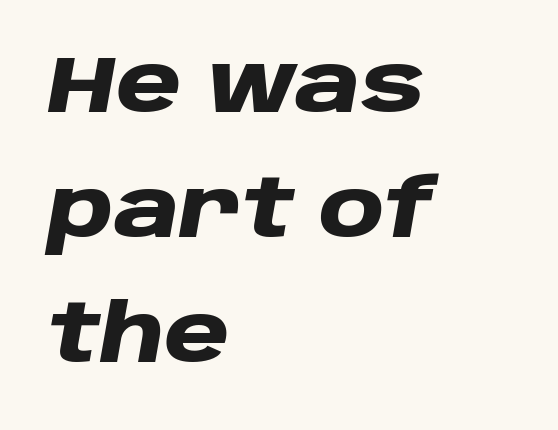
Q: Is the text bold? A: Yes.
Q: Is the text italic (slanted)? A: Yes, it leans right by about 10 degrees.
Q: Is the text underlined? A: No.
Q: How is the paragraph aligned? A: Left-aligned.
Q: Is the spacing between letters normal or unusually wide? A: Normal.
Q: Is the spacing between lines tight, normal or loose? A: Normal.
Q: Width (condensed, normal, or wide)? A: Wide.
Q: Stroke contrast? A: Low.
Q: x-height? A: Large.
Q: Monospaced? A: No.
